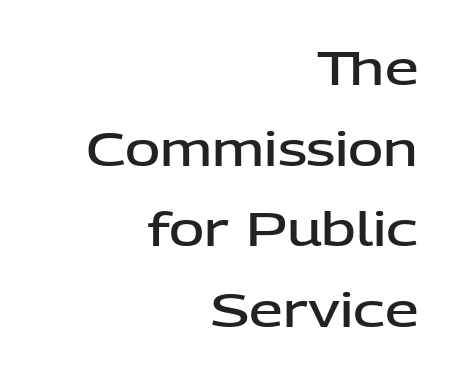
Q: Is the text bold? A: Semi-bold.
Q: Is the text italic (slanted)? A: No, it is upright.
Q: Is the typeface a serif or a sans-serif typeface? A: Sans-serif.
Q: Is the text underlined? A: No.
Q: How is the paragraph aligned? A: Right-aligned.
Q: Is the spacing between letters normal or unusually wide? A: Normal.
Q: Is the spacing between lines tight, normal or loose? A: Normal.
Q: Width (condensed, normal, or wide)? A: Normal.
Q: Stroke contrast? A: Low.
Q: x-height? A: Medium.
Q: Monospaced? A: No.
